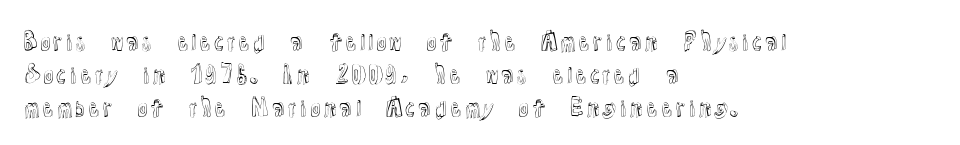
The image shows 22 px text type, upright; set left-aligned, normal line spacing (1.49x), normal letter spacing, not underlined.
